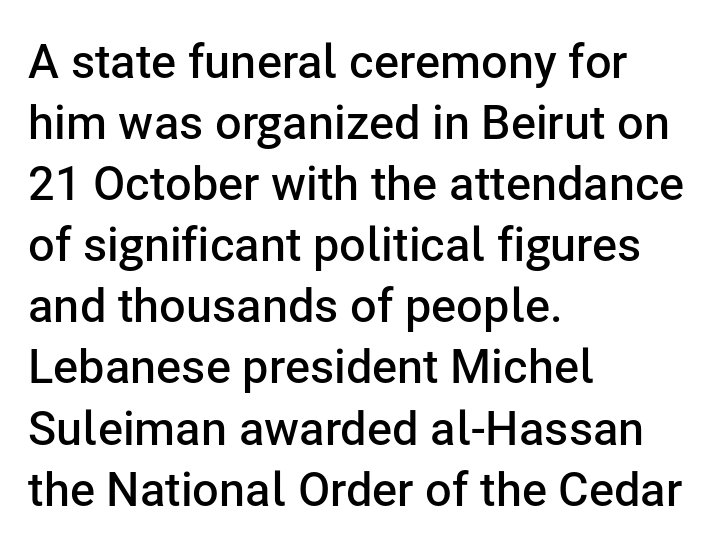
Each letter keeps its own natural width here, so spacing adapts to shape. This block has exactly the height ordinary leading produces. In CSS terms this would be text-align: left. Tracking value appears to be zero — textbook default spacing.
